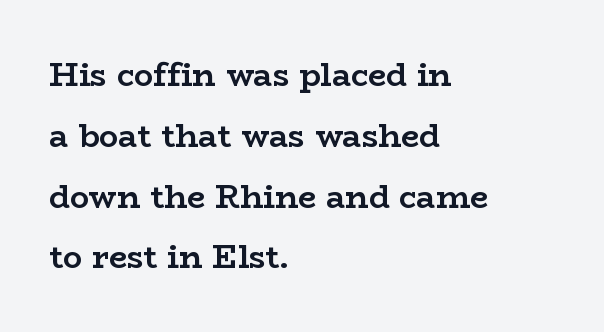
Does the type have serifs? Yes, each stem ends in a small foot. How heavy is the stroke? Heavy — this is a bold. The rendering uses a large line-height, opening up the rows. Is the letter spacing exaggerated? No — it looks like the ordinary default. Unmarked baselines from the first word to the last.
